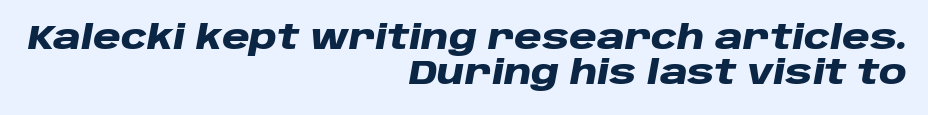
The image shows 34 px heavy, wide type, italic (leaning right); set right-aligned, tight line spacing (1.03x), normal letter spacing, not underlined; low stroke contrast and a large x-height.
